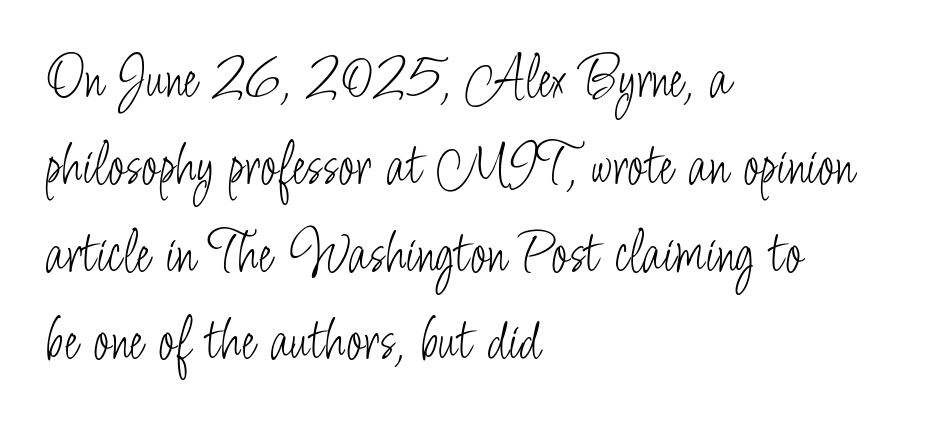
{"serif": "no", "bold": "no", "weight": "light", "width": "condensed", "stroke_contrast": "low", "x_height": "small", "monospaced": "no", "underline": "no", "align": "left", "line_spacing": "normal", "line_spacing_ratio": 1.41, "letter_spacing": "normal", "letter_spacing_em": 0.0, "glyph_px": 62}
